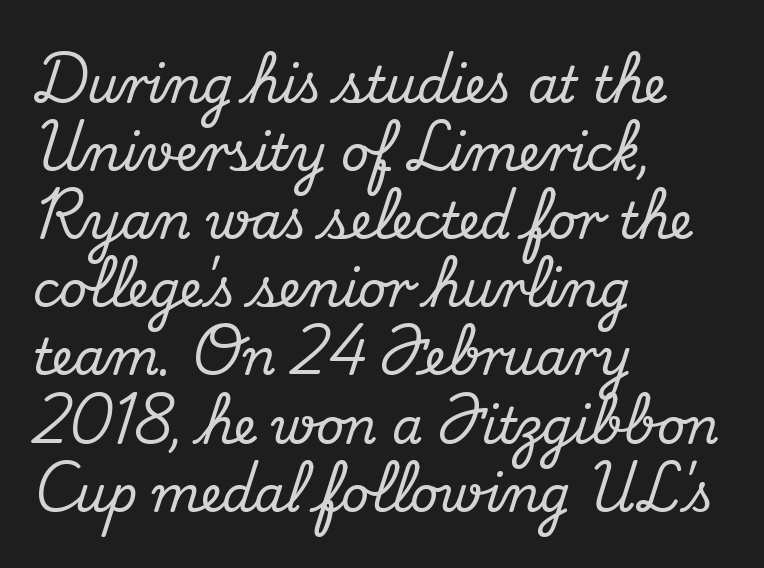
{"serif": "yes", "width": "normal", "stroke_contrast": "medium", "x_height": "small", "monospaced": "no", "underline": "no", "align": "left", "line_spacing": "normal", "line_spacing_ratio": 1.39, "letter_spacing": "normal", "letter_spacing_em": 0.0, "glyph_px": 49}
